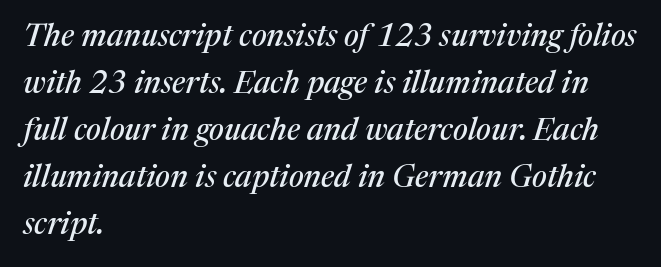
Q: Is the text italic (slanted)? A: Yes, it leans right by about 17 degrees.
Q: Is the typeface a serif or a sans-serif typeface? A: Serif.
Q: Is the text underlined? A: No.
Q: How is the paragraph aligned? A: Left-aligned.
Q: Is the spacing between letters normal or unusually wide? A: Normal.
Q: Is the spacing between lines tight, normal or loose? A: Normal.
Q: Width (condensed, normal, or wide)? A: Normal.
Q: Stroke contrast? A: Medium.
Q: x-height? A: Medium.
Q: Monospaced? A: No.
